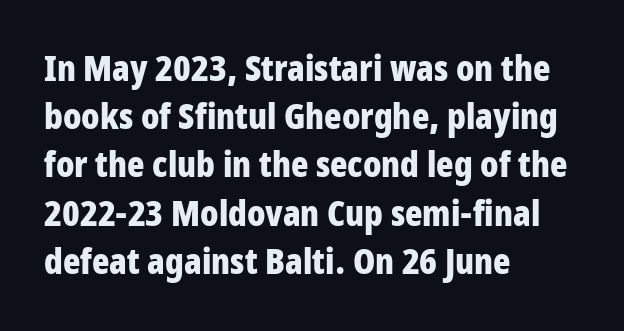
Q: Is the text bold? A: Yes.
Q: Is the text italic (slanted)? A: No, it is upright.
Q: Is the typeface a serif or a sans-serif typeface? A: Sans-serif.
Q: Is the text underlined? A: No.
Q: How is the paragraph aligned? A: Left-aligned.
Q: Is the spacing between letters normal or unusually wide? A: Normal.
Q: Is the spacing between lines tight, normal or loose? A: Normal.
Q: Width (condensed, normal, or wide)? A: Condensed.
Q: Stroke contrast? A: Low.
Q: x-height? A: Large.
Q: Monospaced? A: No.
